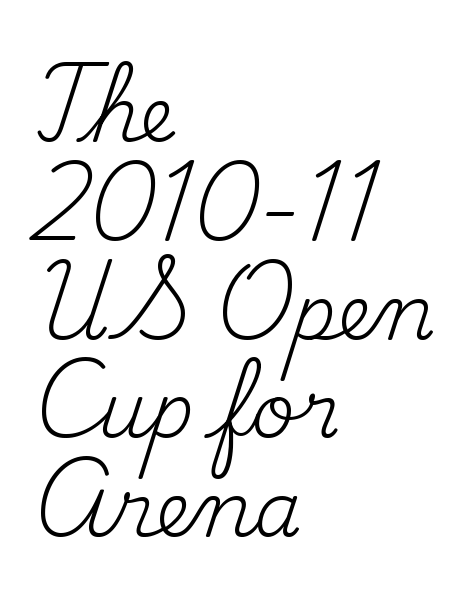
Q: Is the text bold? A: No.
Q: Is the text italic (slanted)? A: Yes.
Q: Is the typeface a serif or a sans-serif typeface? A: Serif.
Q: Is the text underlined? A: No.
Q: How is the paragraph aligned? A: Left-aligned.
Q: Is the spacing between letters normal or unusually wide? A: Normal.
Q: Is the spacing between lines tight, normal or loose? A: Normal.
Q: Width (condensed, normal, or wide)? A: Normal.
Q: Stroke contrast? A: Medium.
Q: x-height? A: Small.
Q: Monospaced? A: No.
